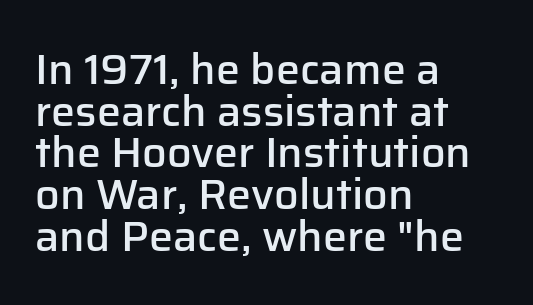
{"serif": "no", "italic": "no", "bold": "semi", "weight": "semibold", "width": "normal", "stroke_contrast": "low", "x_height": "medium", "monospaced": "no", "underline": "no", "align": "left", "line_spacing": "tight", "line_spacing_ratio": 0.97, "letter_spacing": "normal", "letter_spacing_em": 0.0, "glyph_px": 43}
